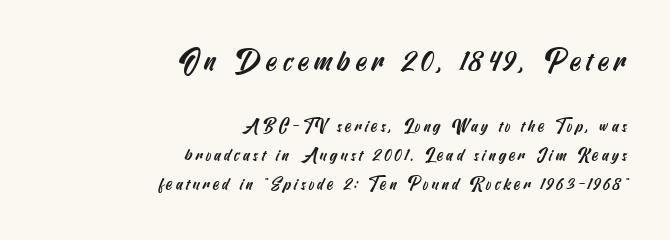
The image shows 29 px condensed sans-serif type; set right-aligned, normal line spacing (1.7x), not underlined; the first (top) block is 1.71x larger; medium stroke contrast and a small x-height.
